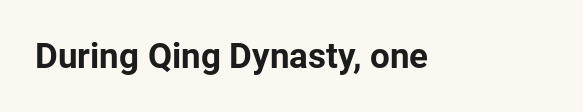
The image shows 35 px bold sans-serif type, upright; set normal letter spacing, not underlined; low stroke contrast and a medium x-height.
